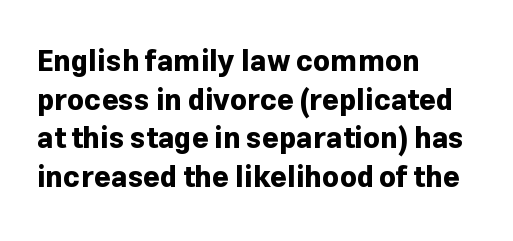
The image shows 29 px bold sans-serif type, upright; set left-aligned, normal line spacing (1.33x), normal letter spacing, not underlined; low stroke contrast and a medium x-height.
